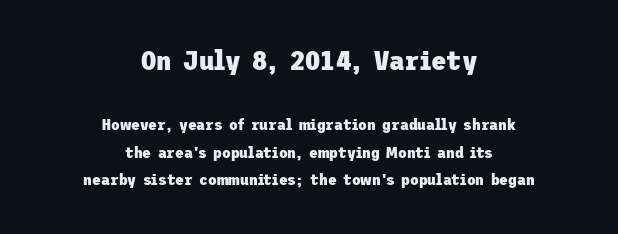
Posture: straight, roman, zero tilt. These words are printed bold, with thick strokes throughout. In terms of letterform style, serifs are entirely absent. The zone under the glyphs is completely vacant.
